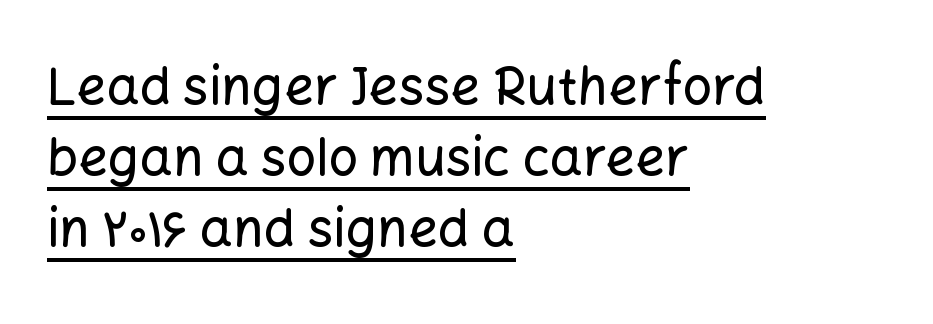
The image shows 52 px sans-serif type, upright; set left-aligned, normal line spacing (1.37x), normal letter spacing, underlined; low stroke contrast and a medium x-height.
